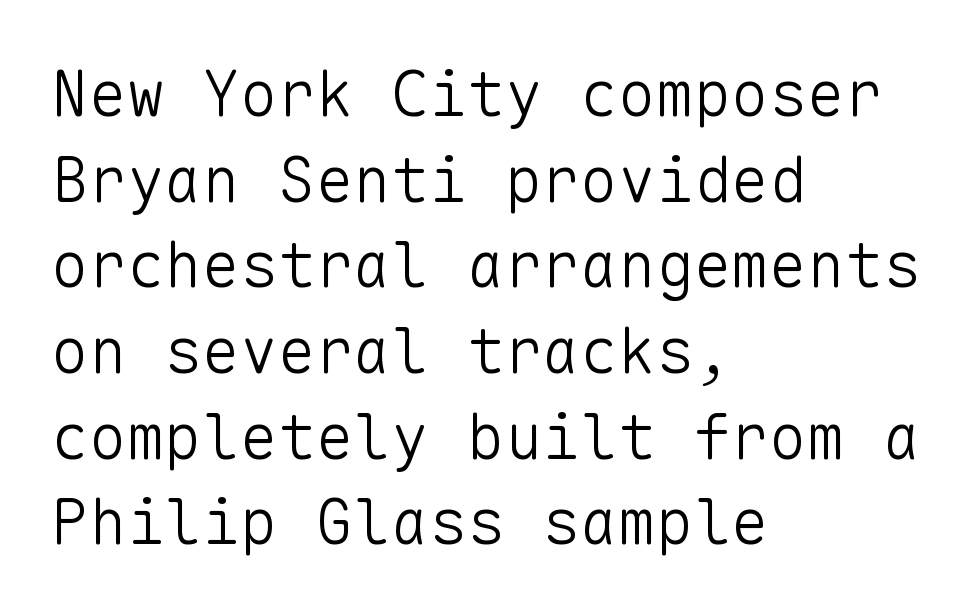
Q: Is the text bold? A: No.
Q: Is the text italic (slanted)? A: No, it is upright.
Q: Is the typeface a serif or a sans-serif typeface? A: Sans-serif.
Q: Is the text underlined? A: No.
Q: How is the paragraph aligned? A: Left-aligned.
Q: Is the spacing between letters normal or unusually wide? A: Normal.
Q: Is the spacing between lines tight, normal or loose? A: Normal.
Q: Width (condensed, normal, or wide)? A: Normal.
Q: Stroke contrast? A: Low.
Q: x-height? A: Medium.
Q: Monospaced? A: Yes.
